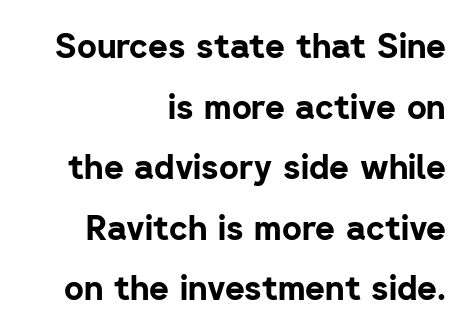
The glyphs in this specimen are sans serif. Line endings align vertically; line beginnings do not. Spacing verdict: proportional, widths tailored to each character. This sample uses an upright cut, with every glyph sitting square on the baseline.
